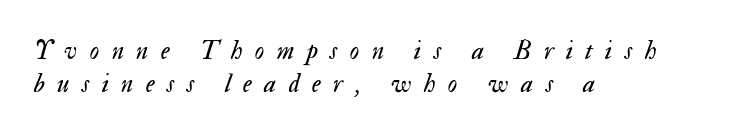
The image shows 26 px text type, italic (leaning right); set left-aligned, normal line spacing (1.27x), unusually wide letter spacing (+0.48 em), not underlined.
